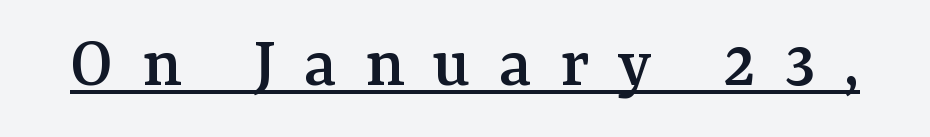
The image shows 74 px serif type, upright; set unusually wide letter spacing (+0.38 em), underlined; medium stroke contrast and a medium x-height.
